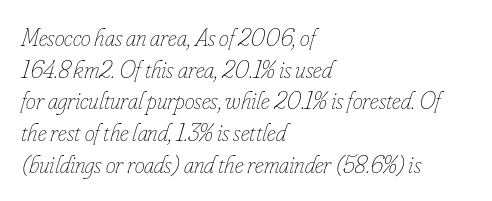
This reads as an unemphasized weight, regular at the heaviest. Posture: slanted. Rule under the text: the space is simply empty. The letterforms sit shoulder to shoulder at normal distance. One glance says typical: line gaps are just what's usual.
